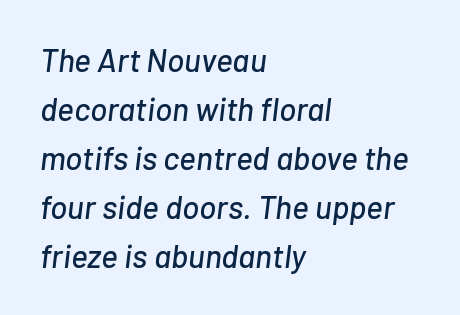
Q: Is the text italic (slanted)? A: Yes, it leans right by about 7 degrees.
Q: Is the text underlined? A: No.
Q: How is the paragraph aligned? A: Left-aligned.
Q: Is the spacing between letters normal or unusually wide? A: Normal.
Q: Is the spacing between lines tight, normal or loose? A: Normal.
Q: Width (condensed, normal, or wide)? A: Normal.
Q: Stroke contrast? A: Low.
Q: x-height? A: Medium.
Q: Monospaced? A: No.
